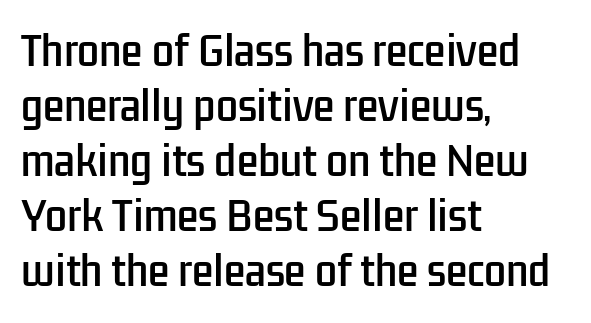
Q: Is the text italic (slanted)? A: No, it is upright.
Q: Is the typeface a serif or a sans-serif typeface? A: Sans-serif.
Q: Is the text underlined? A: No.
Q: How is the paragraph aligned? A: Left-aligned.
Q: Is the spacing between letters normal or unusually wide? A: Normal.
Q: Is the spacing between lines tight, normal or loose? A: Normal.
Q: Width (condensed, normal, or wide)? A: Condensed.
Q: Stroke contrast? A: Low.
Q: x-height? A: Medium.
Q: Monospaced? A: No.
